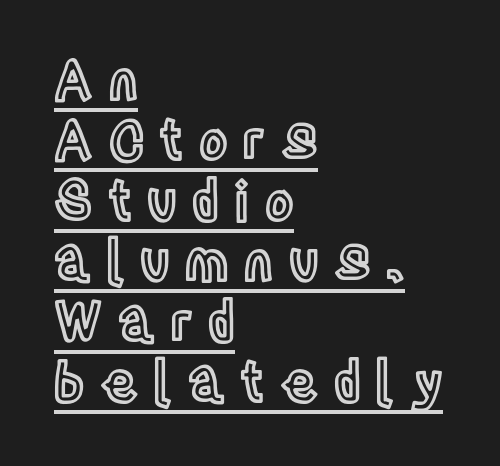
The letters advance in unequal steps, a hallmark of proportional type. Vertically, the passage feels compressed, each row crowding the next. This rendering widens character spacing well past its baseline value. Nope, not italic — everything's standing straight. The face used here appears with an underline applied.
